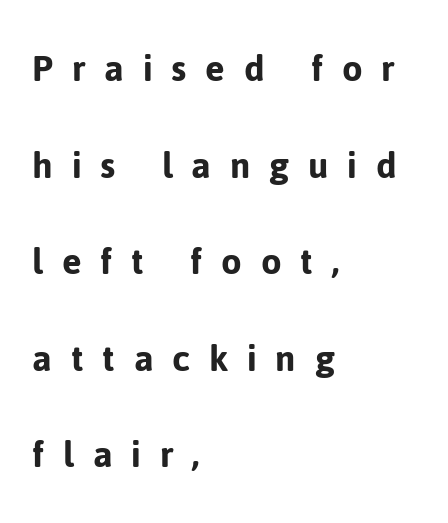
Q: Is the text italic (slanted)? A: No, it is upright.
Q: Is the typeface a serif or a sans-serif typeface? A: Sans-serif.
Q: Is the text underlined? A: No.
Q: How is the paragraph aligned? A: Left-aligned.
Q: Is the spacing between letters normal or unusually wide? A: Unusually wide.
Q: Is the spacing between lines tight, normal or loose? A: Loose.
Q: Width (condensed, normal, or wide)? A: Normal.
Q: Stroke contrast? A: Low.
Q: x-height? A: Medium.
Q: Monospaced? A: No.
